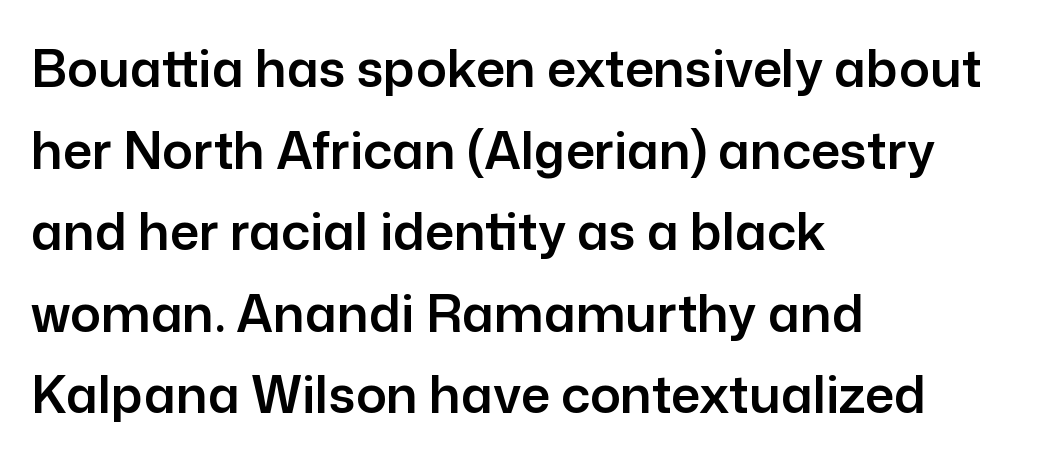
Q: Is the text italic (slanted)? A: No, it is upright.
Q: Is the typeface a serif or a sans-serif typeface? A: Sans-serif.
Q: Is the text underlined? A: No.
Q: How is the paragraph aligned? A: Left-aligned.
Q: Is the spacing between letters normal or unusually wide? A: Normal.
Q: Is the spacing between lines tight, normal or loose? A: Normal.
Q: Width (condensed, normal, or wide)? A: Normal.
Q: Stroke contrast? A: Low.
Q: x-height? A: Medium.
Q: Monospaced? A: No.
